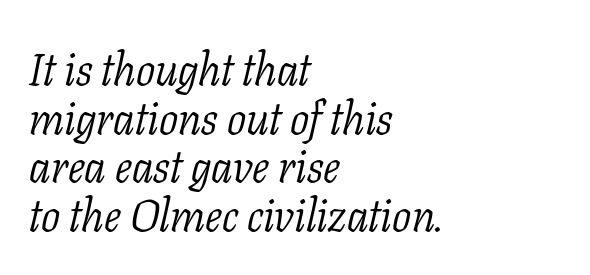
A clean baseline with only descenders dipping below it. Letters have the restrained weight of plain body copy at most. Horizontal bands of white between lines are thin slivers. The letters advance in unequal steps, a hallmark of proportional type.
